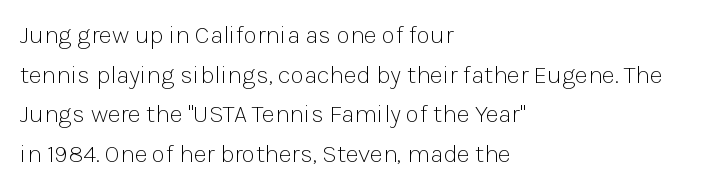
The image shows 25 px text type, upright; set left-aligned, normal line spacing (1.59x), normal letter spacing, not underlined.
